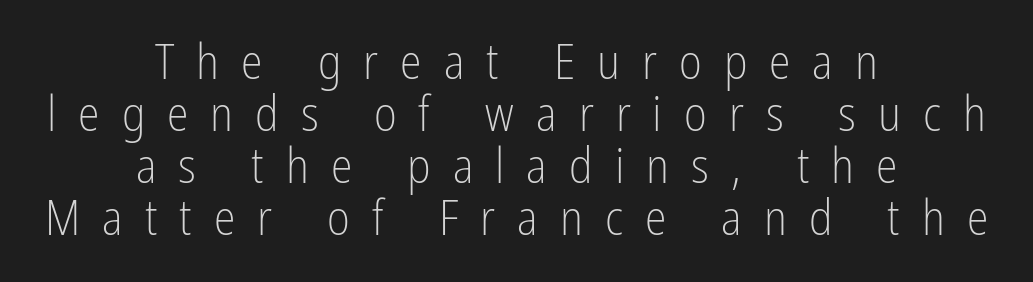
Q: Is the text bold? A: No.
Q: Is the text italic (slanted)? A: No, it is upright.
Q: Is the typeface a serif or a sans-serif typeface? A: Sans-serif.
Q: Is the text underlined? A: No.
Q: How is the paragraph aligned? A: Centered.
Q: Is the spacing between letters normal or unusually wide? A: Unusually wide.
Q: Is the spacing between lines tight, normal or loose? A: Tight.
Q: Width (condensed, normal, or wide)? A: Condensed.
Q: Stroke contrast? A: Low.
Q: x-height? A: Medium.
Q: Monospaced? A: No.
